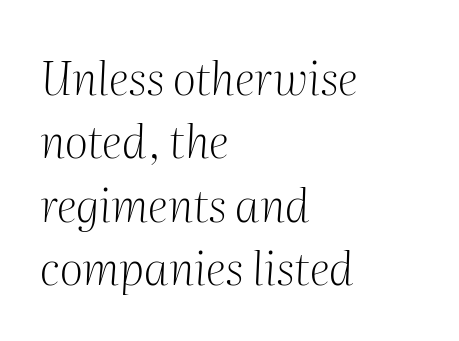
Compared with ordinary roman type, these characters are visibly tilted. These lines are set flush left with a ragged right edge. Reading down the column, the eye jumps a familiar distance to each next line. You can tell from the footed stems that serif type was used. Type without underlining.
